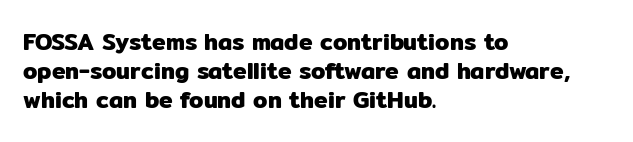
{"italic": "no", "underline": "no", "align": "left", "line_spacing": "normal", "line_spacing_ratio": 1.27, "letter_spacing": "normal", "letter_spacing_em": 0.0, "glyph_px": 23}
